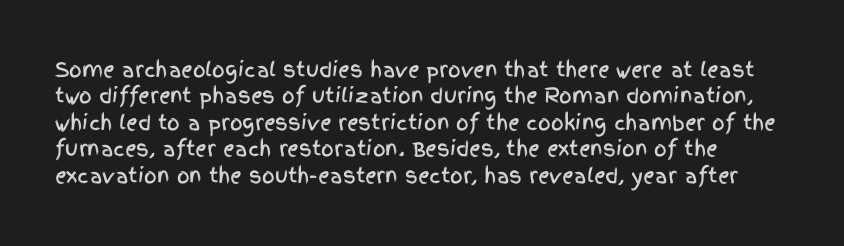
{"italic": "no", "underline": "no", "line_spacing": "normal", "line_spacing_ratio": 1.32, "letter_spacing": "normal", "letter_spacing_em": 0.0, "glyph_px": 20}
